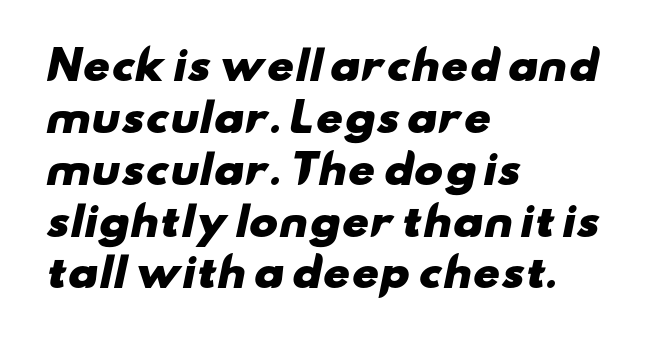
Q: Is the text bold? A: Yes.
Q: Is the typeface a serif or a sans-serif typeface? A: Sans-serif.
Q: Is the text underlined? A: No.
Q: How is the paragraph aligned? A: Left-aligned.
Q: Is the spacing between letters normal or unusually wide? A: Normal.
Q: Is the spacing between lines tight, normal or loose? A: Normal.
Q: Width (condensed, normal, or wide)? A: Wide.
Q: Stroke contrast? A: Low.
Q: x-height? A: Small.
Q: Monospaced? A: No.
